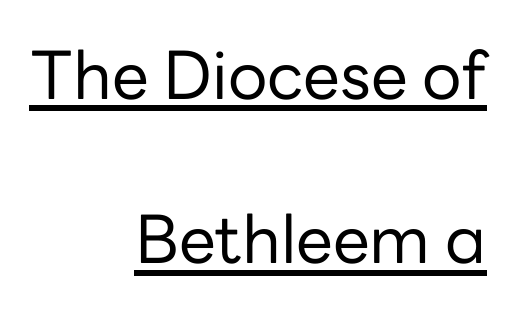
Does the lettering tilt? It doesn't — this is upright. The passage shown is typed in a proportional face where columns would drift. Students, observe the line beneath the letters — that is underlining. Honestly, the rows look like they've been pulled way apart. The compositor pushed each line to the right boundary.
